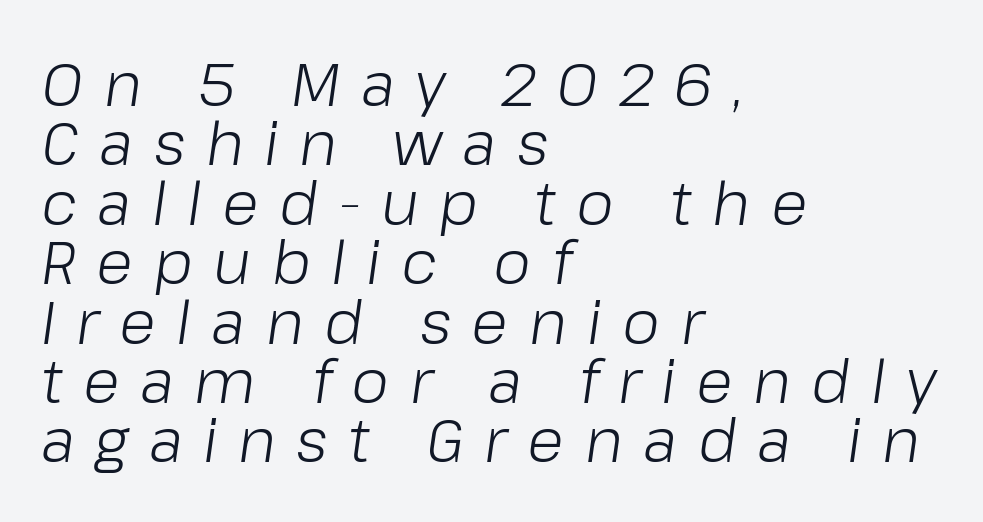
The image shows 60 px light type, italic (leaning right); set left-aligned, tight line spacing (0.99x), unusually wide letter spacing (+0.34 em), not underlined; low stroke contrast and a medium x-height.
